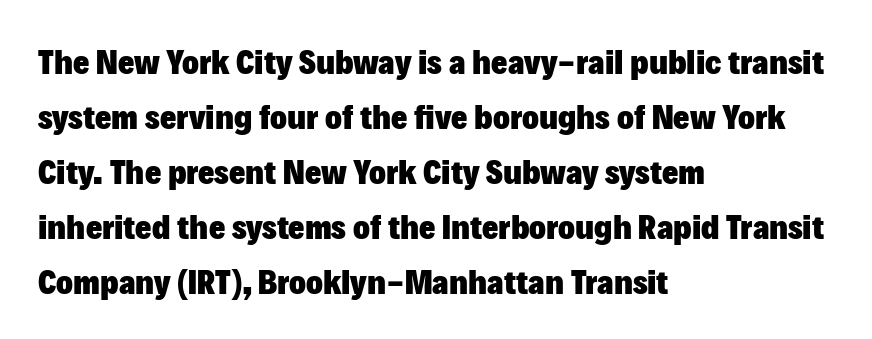
Type without underlining. Typeset ragged right — the left edge is the straight one. Is this a fixed-width face? No — the glyphs have proportional, varying widths. Between one letter and the next there's only the usual sliver of space.
